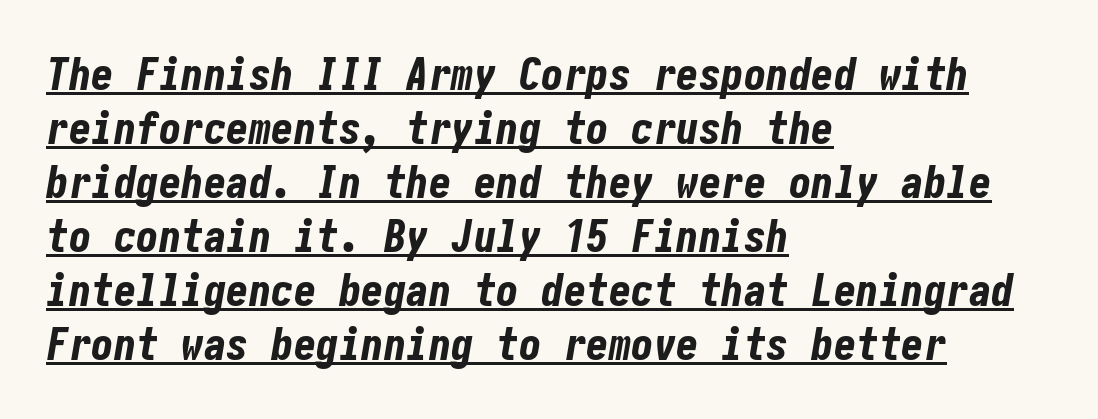
The image shows 45 px bold, condensed type, italic (leaning right); set left-aligned, line spacing 1.2x, normal letter spacing, underlined; low stroke contrast and a medium x-height.
